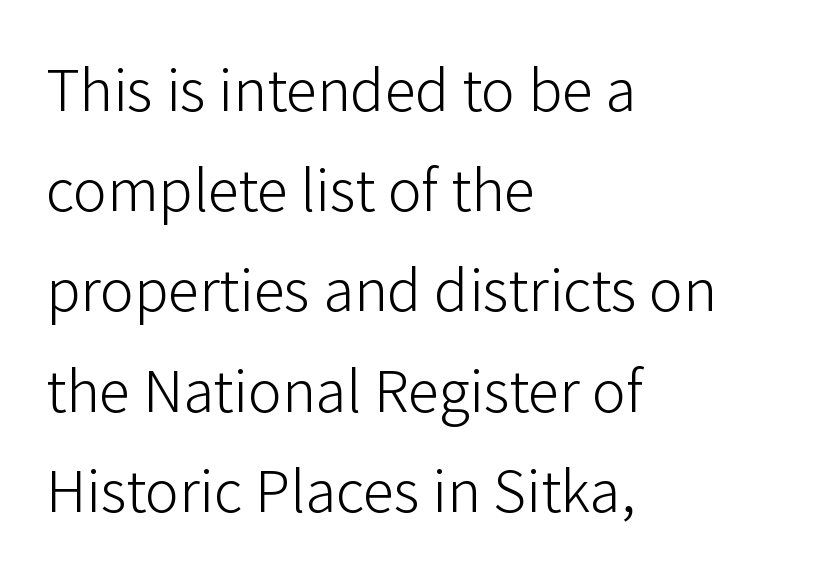
The image shows 63 px light sans-serif type, upright; set left-aligned, normal line spacing (1.59x), normal letter spacing, not underlined; low stroke contrast and a medium x-height.
